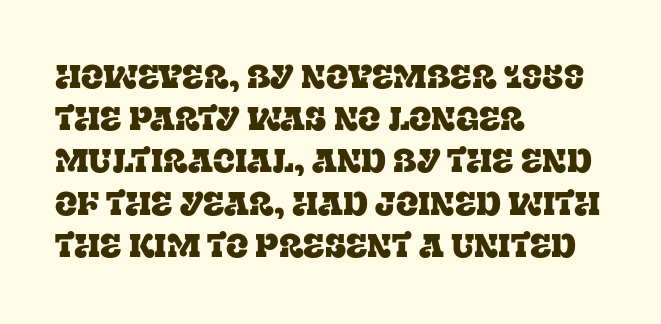
{"serif": "yes", "italic": "no", "width": "normal", "stroke_contrast": "low", "x_height": "large", "monospaced": "no", "underline": "no", "align": "left", "line_spacing": "normal", "line_spacing_ratio": 1.28, "letter_spacing": "normal", "letter_spacing_em": 0.0, "glyph_px": 33}
